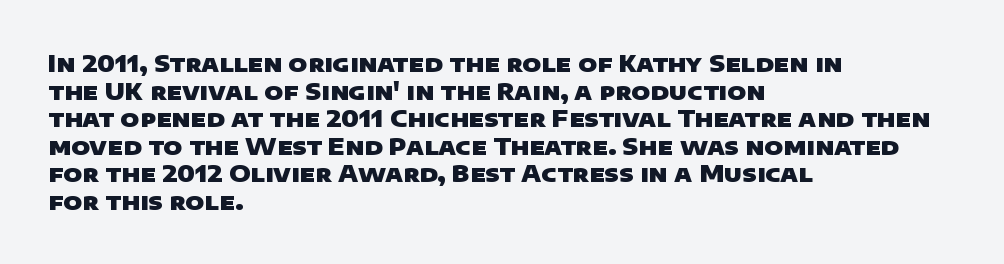
Q: Is the text bold? A: Yes.
Q: Is the text underlined? A: No.
Q: How is the paragraph aligned? A: Left-aligned.
Q: Is the spacing between letters normal or unusually wide? A: Normal.
